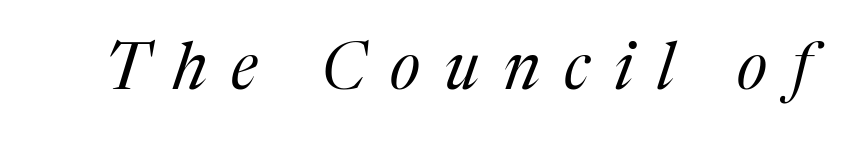
{"serif": "yes", "italic": "yes", "lean": "right", "slant_degrees": 17, "bold": "no", "weight": "regular", "width": "normal", "stroke_contrast": "medium", "x_height": "medium", "monospaced": "no", "underline": "no", "letter_spacing": "wide", "letter_spacing_em": 0.37, "glyph_px": 65}
